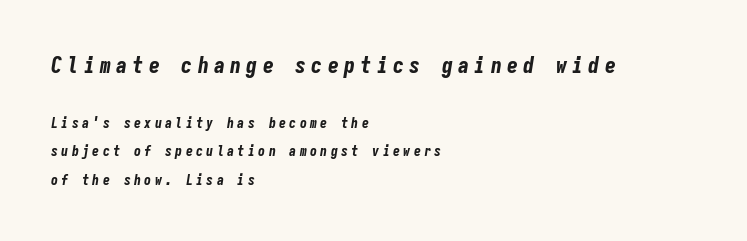
Q: Is the text bold? A: Yes.
Q: Is the text italic (slanted)? A: Yes, it leans right by about 9 degrees.
Q: Is the text underlined? A: No.
Q: How is the paragraph aligned? A: Left-aligned.
Q: Is the spacing between letters normal or unusually wide? A: Unusually wide.
Q: Is the spacing between lines tight, normal or loose? A: Loose.
Q: Which block of text is set in a larger size, the first (top) or the second (bottom)? A: The first (top) one.
